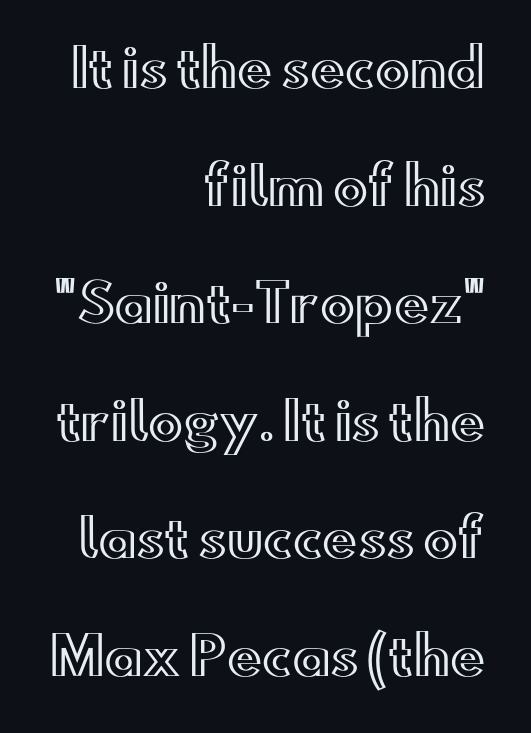
{"italic": "no", "width": "wide", "x_height": "small", "monospaced": "no", "underline": "no", "align": "right", "line_spacing": "loose", "line_spacing_ratio": 2.26, "letter_spacing": "normal", "letter_spacing_em": 0.0, "glyph_px": 52}
